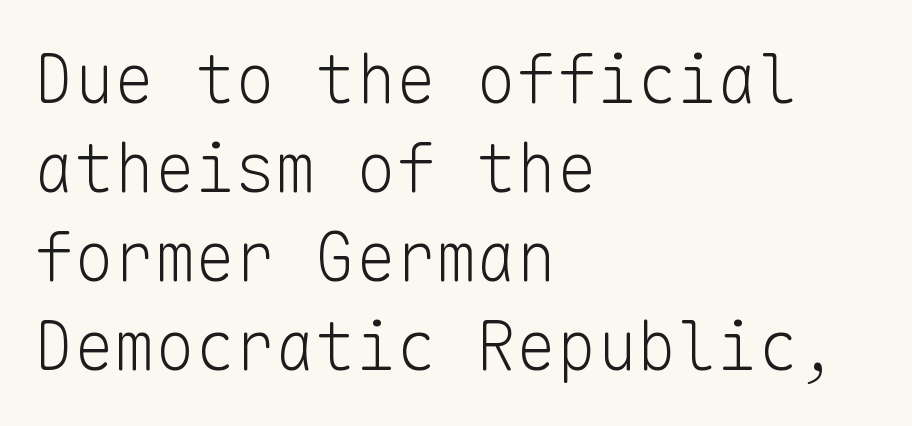
Inter-character spacing is left at the font's built-in metrics. Reading down the column, the eye jumps a familiar distance to each next line. Serif or sans? Sans — the stroke terminals are bare. Honestly, there is no underline to notice here at all. Nope, not italic — everything's standing straight.
